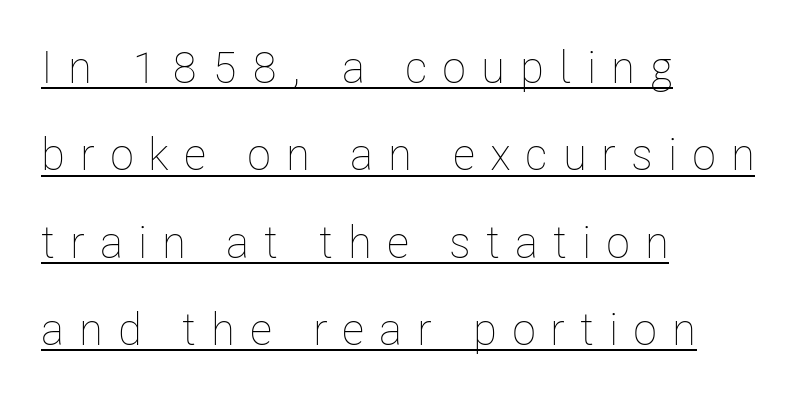
The image shows 45 px thin, condensed type, upright; set left-aligned, loose line spacing (1.94x), unusually wide letter spacing (+0.33 em), underlined; low stroke contrast and a medium x-height.
